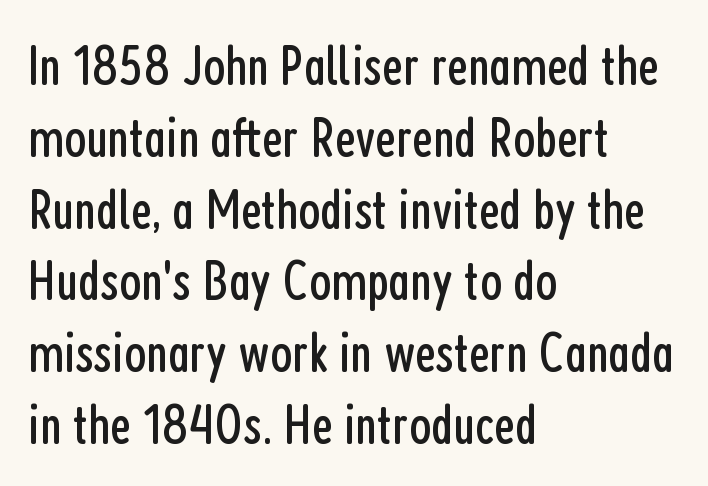
The image shows 57 px regular-weight, condensed sans-serif type, upright; set left-aligned, normal line spacing (1.26x), normal letter spacing, not underlined; low stroke contrast and a medium x-height.
